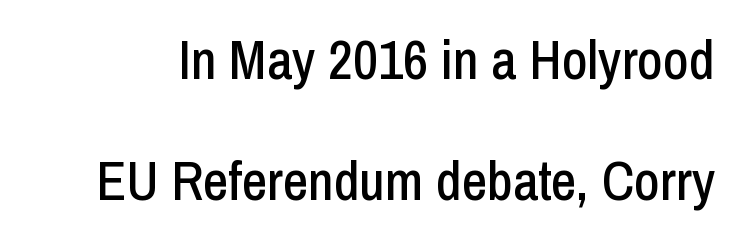
{"serif": "no", "italic": "no", "width": "condensed", "stroke_contrast": "low", "x_height": "medium", "monospaced": "no", "underline": "no", "line_spacing": "loose", "line_spacing_ratio": 2.2, "letter_spacing": "normal", "letter_spacing_em": 0.0, "glyph_px": 55}
